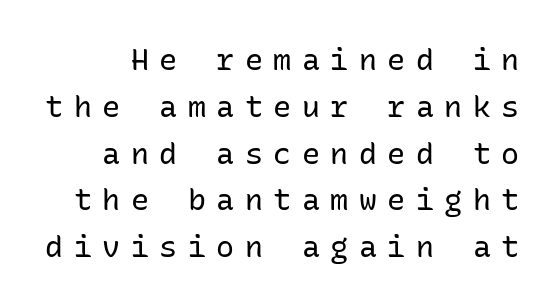
Q: Is the text bold? A: No.
Q: Is the text italic (slanted)? A: No, it is upright.
Q: Is the typeface a serif or a sans-serif typeface? A: Sans-serif.
Q: Is the text underlined? A: No.
Q: Is the spacing between letters normal or unusually wide? A: Unusually wide.
Q: Is the spacing between lines tight, normal or loose? A: Normal.
Q: Width (condensed, normal, or wide)? A: Normal.
Q: Stroke contrast? A: Low.
Q: x-height? A: Medium.
Q: Monospaced? A: Yes.
